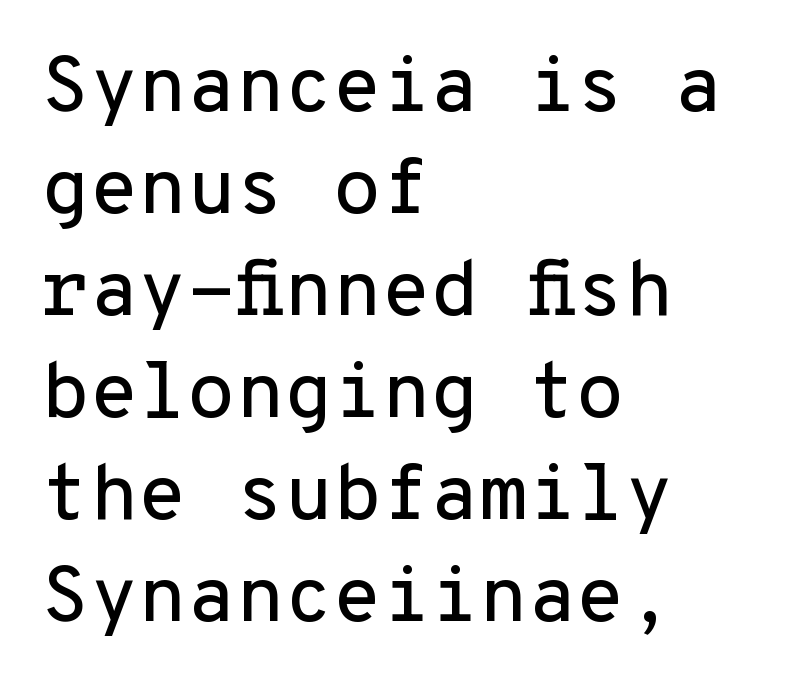
The image shows 79 px sans-serif type, upright, monospaced; set left-aligned, normal line spacing (1.29x), normal letter spacing, not underlined; low stroke contrast and a medium x-height.
